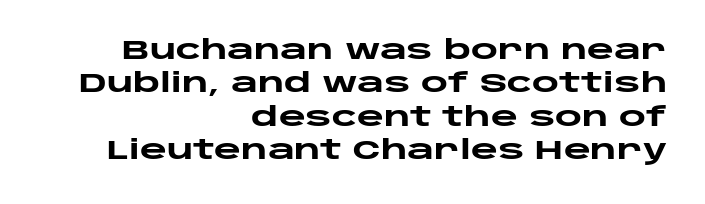
{"italic": "no", "bold": "yes", "underline": "no", "align": "right", "line_spacing": "normal", "line_spacing_ratio": 1.28, "letter_spacing": "normal", "letter_spacing_em": 0.0, "glyph_px": 26}
